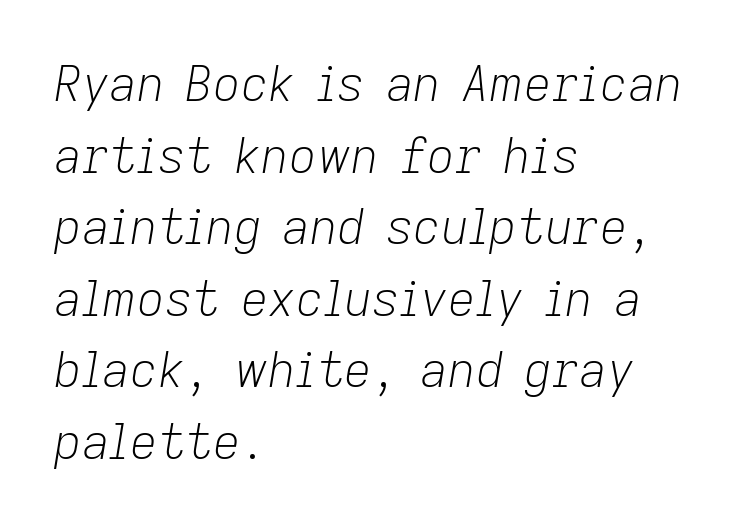
Q: Is the text bold? A: No.
Q: Is the text italic (slanted)? A: Yes, it leans right by about 9 degrees.
Q: Is the text underlined? A: No.
Q: How is the paragraph aligned? A: Left-aligned.
Q: Is the spacing between letters normal or unusually wide? A: Normal.
Q: Is the spacing between lines tight, normal or loose? A: Normal.
Q: Width (condensed, normal, or wide)? A: Normal.
Q: Stroke contrast? A: Low.
Q: x-height? A: Medium.
Q: Monospaced? A: No.
